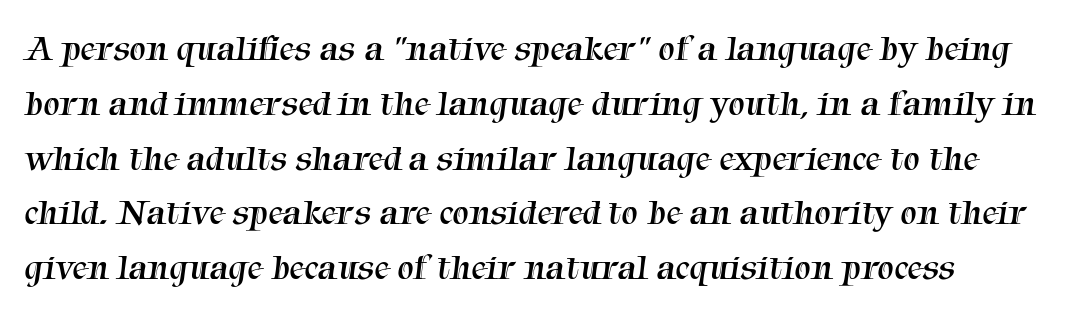
A quiet, ordinary-to-light weight characterises the typeface. A typesetter would call this proportional, since set widths differ per character. The space between consecutive lines is moderate. The horizontal fit of the characters is conventional and even. Check under the words: just untouched page. Is this a sans? No — the strokes have serifs.
